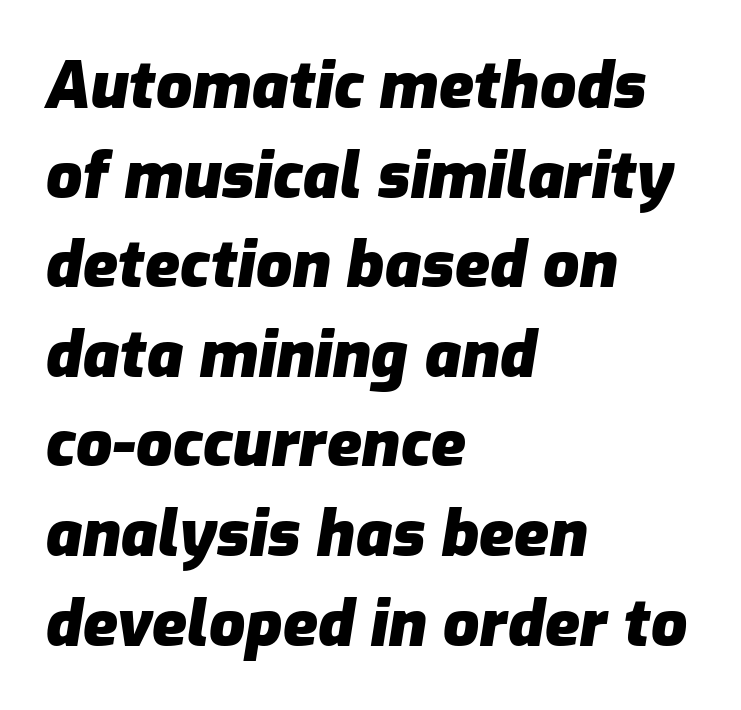
{"italic": "yes", "lean": "right", "slant_degrees": 9, "bold": "yes", "weight": "heavy", "width": "normal", "stroke_contrast": "low", "x_height": "medium", "monospaced": "no", "underline": "no", "align": "left", "line_spacing": "normal", "line_spacing_ratio": 1.4, "letter_spacing": "normal", "letter_spacing_em": 0.0, "glyph_px": 64}
